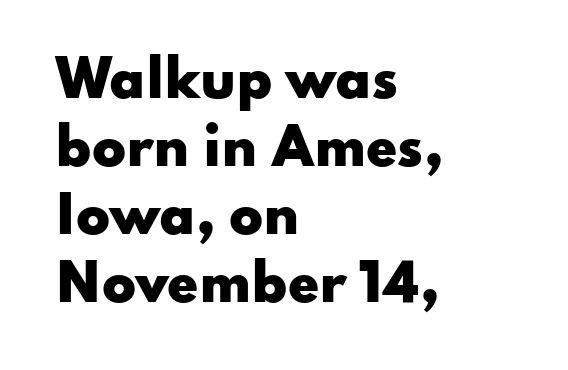
Q: Is the text bold? A: Yes.
Q: Is the text italic (slanted)? A: No, it is upright.
Q: Is the typeface a serif or a sans-serif typeface? A: Sans-serif.
Q: Is the text underlined? A: No.
Q: How is the paragraph aligned? A: Left-aligned.
Q: Is the spacing between letters normal or unusually wide? A: Normal.
Q: Is the spacing between lines tight, normal or loose? A: Normal.
Q: Width (condensed, normal, or wide)? A: Wide.
Q: Stroke contrast? A: Low.
Q: x-height? A: Small.
Q: Monospaced? A: No.
